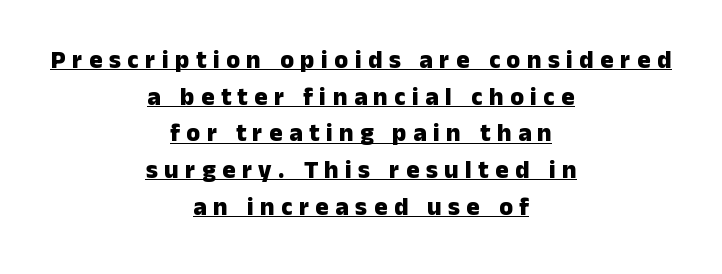
The image shows 25 px bold type, upright; set centered, normal line spacing (1.47x), unusually wide letter spacing (+0.26 em), underlined.
